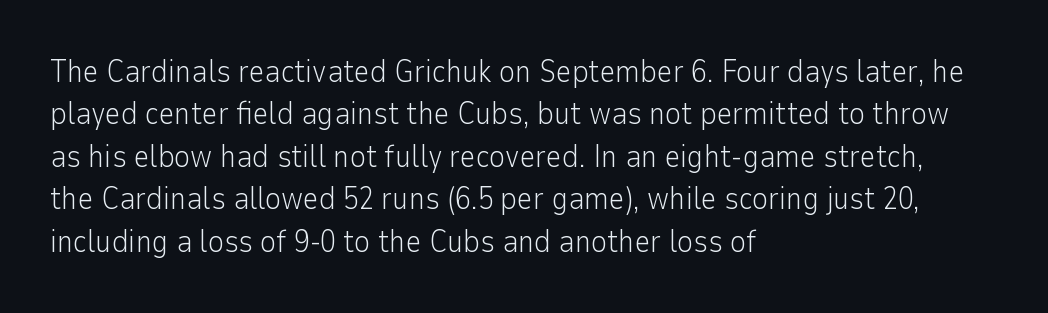
{"serif": "no", "italic": "no", "bold": "no", "weight": "light", "width": "normal", "stroke_contrast": "low", "x_height": "medium", "monospaced": "no", "underline": "no", "align": "left", "line_spacing": "normal", "line_spacing_ratio": 1.37, "letter_spacing": "normal", "letter_spacing_em": 0.0, "glyph_px": 31}
